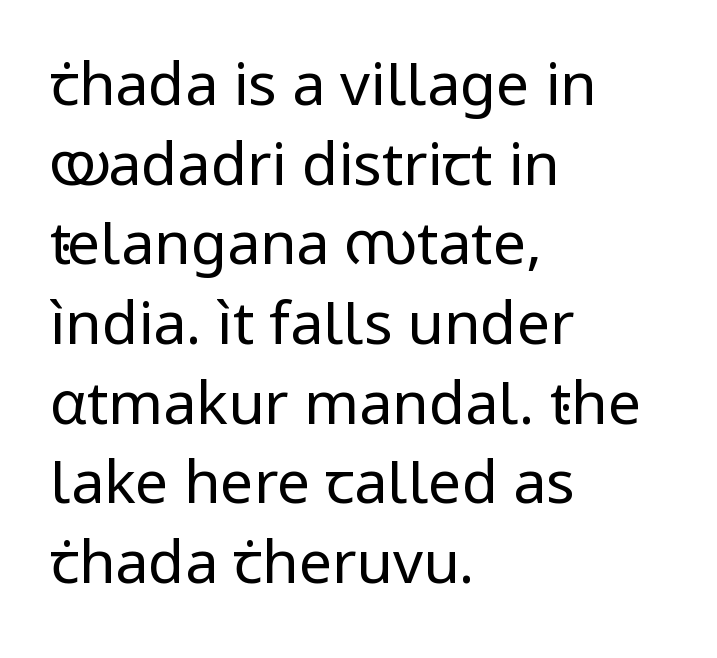
The space beneath each line is pristine and unruled. Stroke terminals: plain, sans-serif. The typesetter chose a ragged-right arrangement here. These lines are rendered in a variable-pitch font. The letterforms sit shoulder to shoulder at normal distance. Nothing heavy about these letters — not bold at all.
